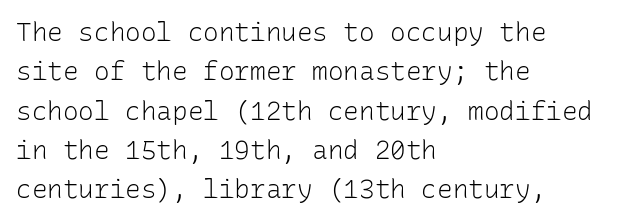
Q: Is the text bold? A: No.
Q: Is the text italic (slanted)? A: No, it is upright.
Q: Is the text underlined? A: No.
Q: How is the paragraph aligned? A: Left-aligned.
Q: Is the spacing between letters normal or unusually wide? A: Normal.
Q: Is the spacing between lines tight, normal or loose? A: Normal.
